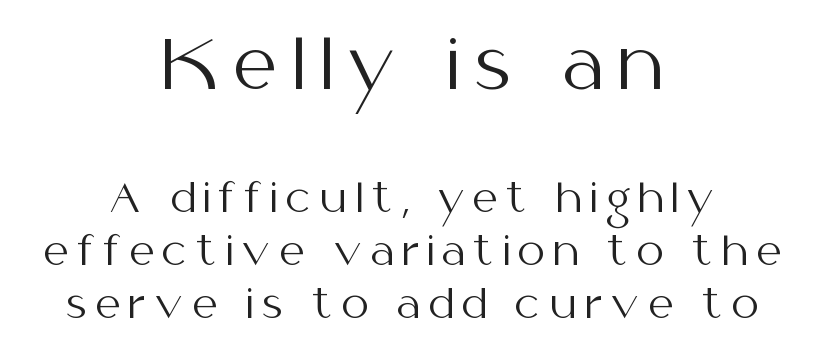
Q: Is the text bold? A: No.
Q: Is the text italic (slanted)? A: No, it is upright.
Q: Is the typeface a serif or a sans-serif typeface? A: Sans-serif.
Q: Is the text underlined? A: No.
Q: How is the paragraph aligned? A: Centered.
Q: Is the spacing between letters normal or unusually wide? A: Unusually wide.
Q: Is the spacing between lines tight, normal or loose? A: Normal.
Q: Which block of text is set in a larger size, the first (top) or the second (bottom)? A: The first (top) one.
Q: Width (condensed, normal, or wide)? A: Normal.
Q: Stroke contrast? A: Medium.
Q: x-height? A: Medium.
Q: Monospaced? A: No.
